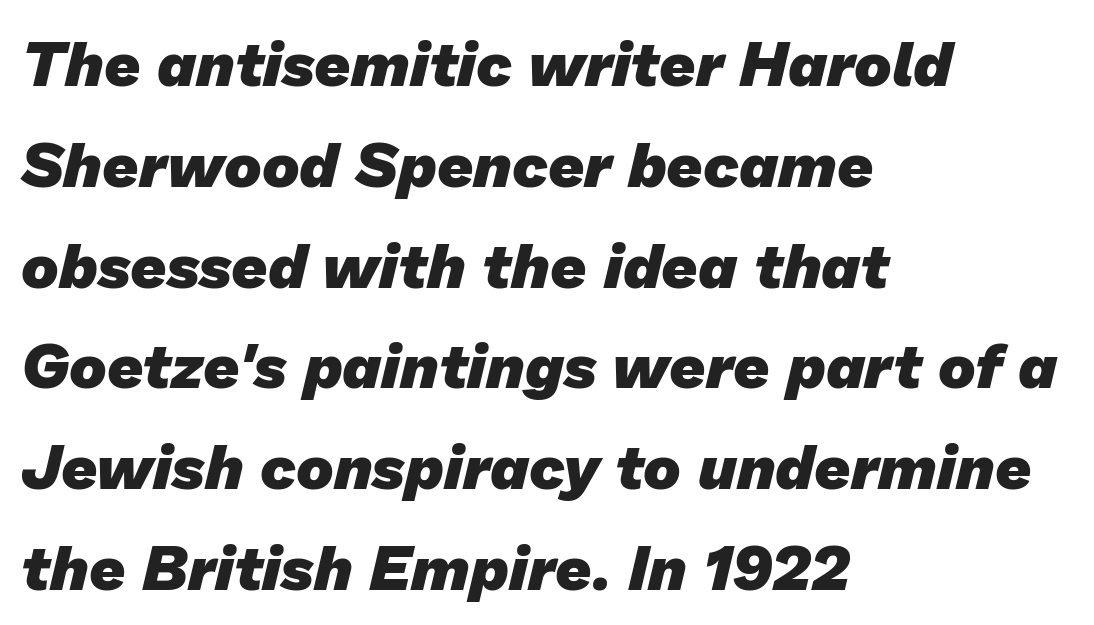
{"serif": "no", "bold": "yes", "weight": "heavy", "width": "normal", "stroke_contrast": "low", "x_height": "medium", "monospaced": "no", "underline": "no", "align": "left", "line_spacing": "normal", "line_spacing_ratio": 1.6, "letter_spacing": "normal", "letter_spacing_em": 0.0, "glyph_px": 63}
